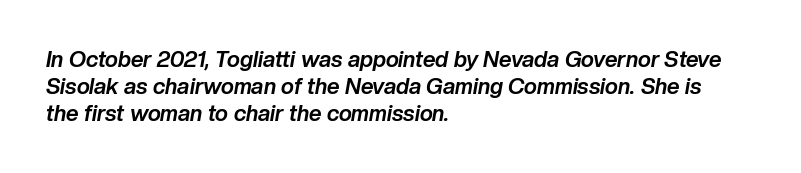
Each row of text sits above clean, open space. Is the letter spacing exaggerated? No — it looks like the ordinary default. Quick note: italic. Reading down the block, your eye returns to a fixed left position each line. Students, this is bold: see how much ink each stroke carries.
